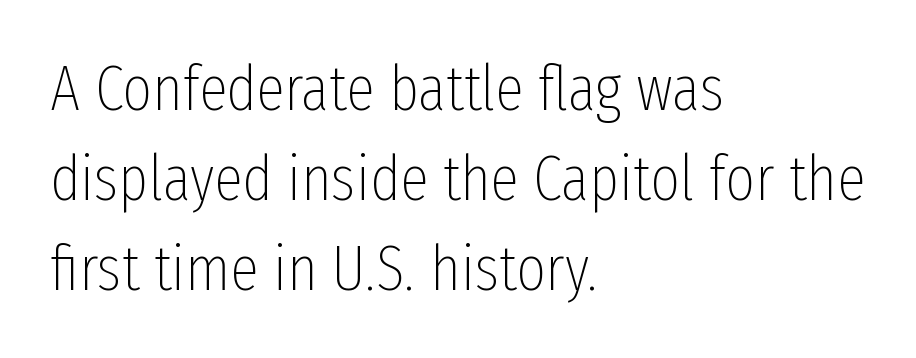
{"serif": "no", "italic": "no", "bold": "no", "weight": "thin", "width": "condensed", "stroke_contrast": "low", "x_height": "medium", "monospaced": "no", "underline": "no", "align": "left", "line_spacing": "normal", "line_spacing_ratio": 1.41, "letter_spacing": "normal", "letter_spacing_em": 0.0, "glyph_px": 64}
